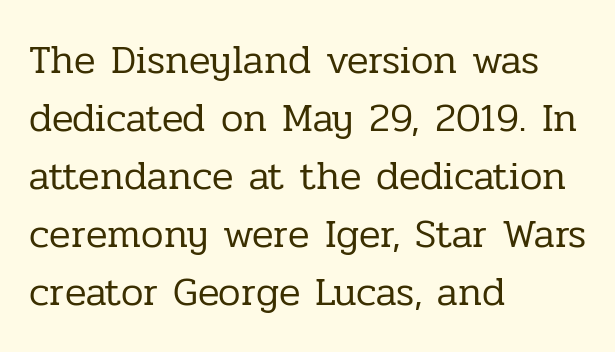
{"serif": "yes", "italic": "no", "bold": "no", "weight": "regular", "width": "normal", "stroke_contrast": "low", "x_height": "medium", "monospaced": "no", "underline": "no", "align": "left", "line_spacing": "normal", "line_spacing_ratio": 1.45, "letter_spacing": "normal", "letter_spacing_em": 0.0, "glyph_px": 40}
